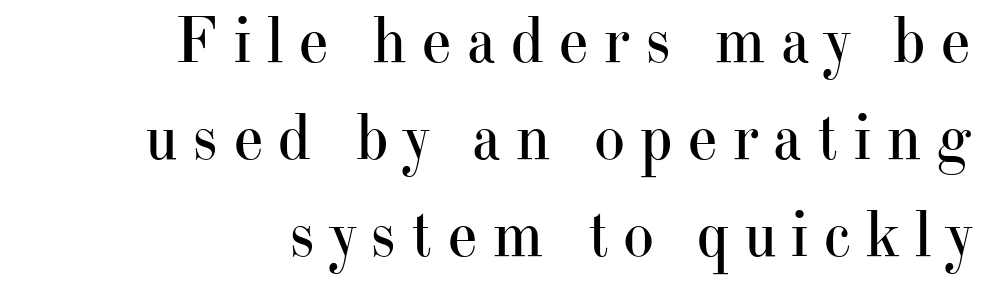
{"serif": "yes", "italic": "no", "bold": "no", "weight": "regular", "width": "normal", "stroke_contrast": "high", "x_height": "small", "monospaced": "no", "underline": "no", "align": "right", "line_spacing": "normal", "line_spacing_ratio": 1.47, "letter_spacing": "wide", "letter_spacing_em": 0.21, "glyph_px": 66}
